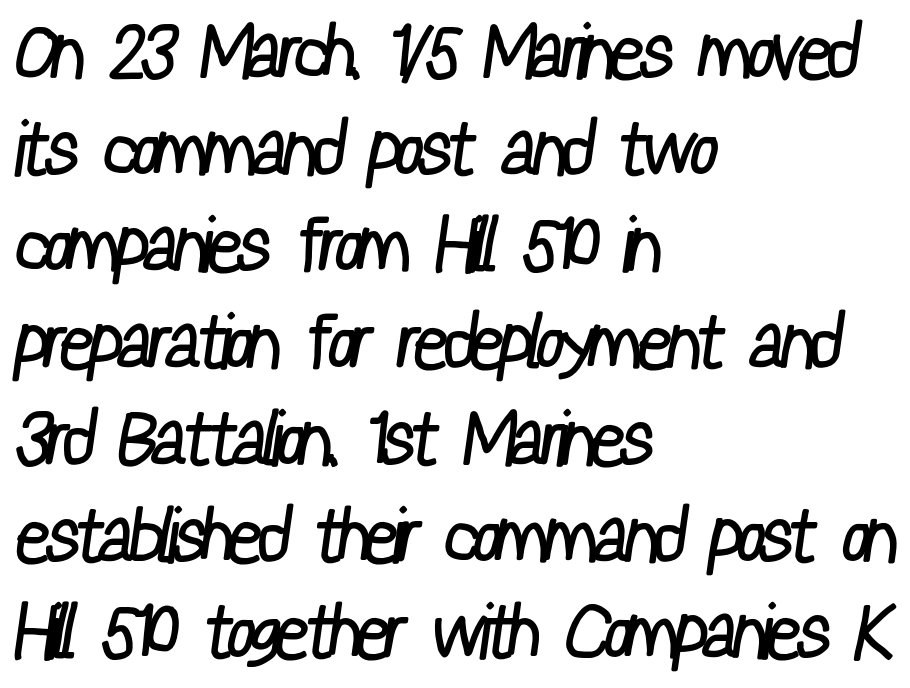
In terms of letterform style, serifs are entirely absent. Each stroke keeps to a modest, everyday thickness or less. The face used here is proportionally spaced, like ordinary book or web type. Horizontal alignment here is leftward, the default for most running prose. The lines sit at an ordinary, default distance from one another.
